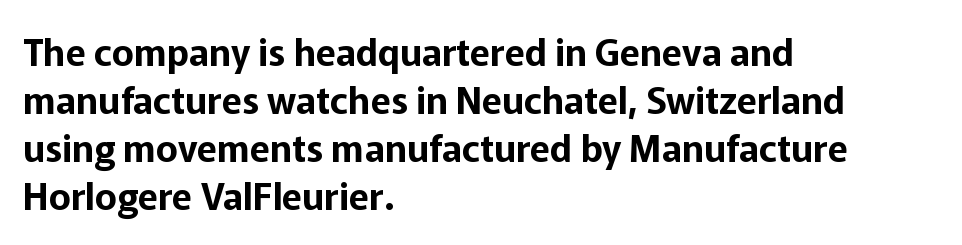
The image shows 37 px sans-serif type, upright; set left-aligned, normal line spacing (1.3x), normal letter spacing, not underlined; low stroke contrast and a medium x-height.
